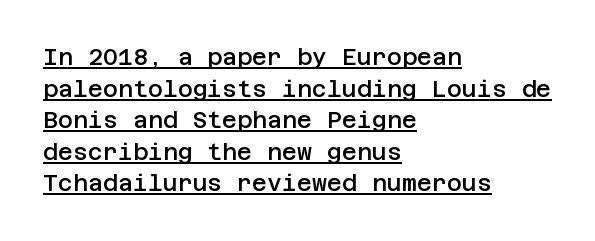
The image shows 23 px text type, upright; set left-aligned, normal line spacing (1.37x), normal letter spacing, underlined.
